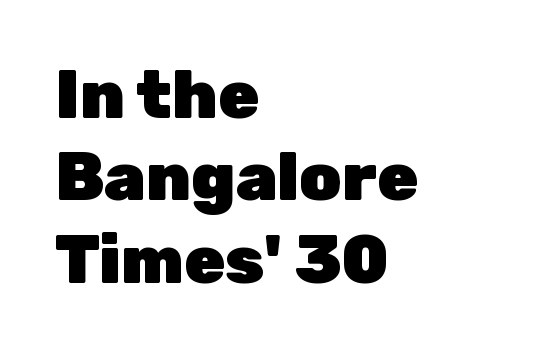
Here the glyphs are tracked normally, forming tight word shapes. Unlike italic type, these characters show no tilt at all. Think of a printed novel: that variable character pitch is what you see here. Each glyph is drawn with heavy, bold strokes. The typesetter chose a ragged-right arrangement here. The glyphs in this specimen are sans serif.
